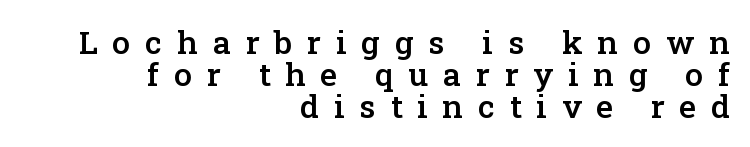
{"serif": "yes", "italic": "no", "bold": "semi", "weight": "semibold", "width": "normal", "stroke_contrast": "low", "x_height": "medium", "monospaced": "no", "underline": "no", "align": "right", "line_spacing": "tight", "line_spacing_ratio": 1.0, "letter_spacing": "wide", "letter_spacing_em": 0.47, "glyph_px": 32}
